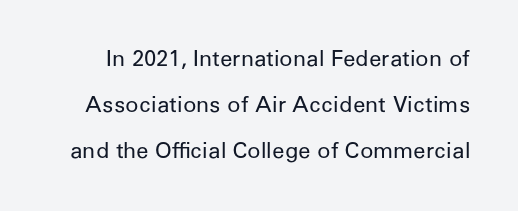
The image shows 22 px text type, upright; set loose line spacing (2.08x), normal letter spacing, not underlined.
